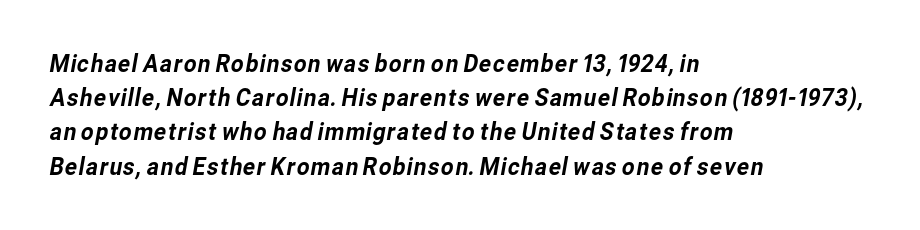
The image shows 25 px text type; set left-aligned, normal line spacing (1.37x), normal letter spacing, not underlined.
